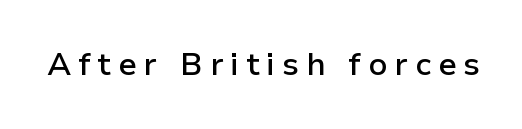
The image shows 32 px semibold sans-serif type, upright; set unusually wide letter spacing (+0.22 em), not underlined; low stroke contrast and a medium x-height.
